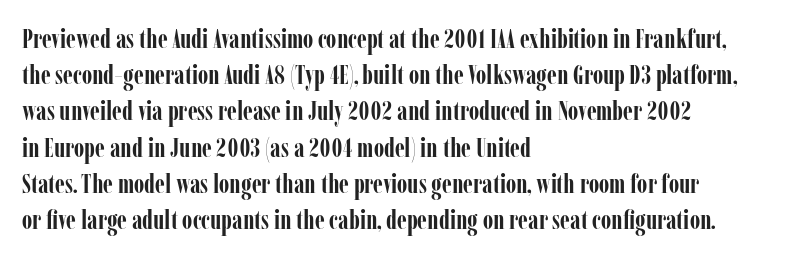
Q: Is the text bold? A: Yes.
Q: Is the text italic (slanted)? A: No, it is upright.
Q: Is the text underlined? A: No.
Q: How is the paragraph aligned? A: Left-aligned.
Q: Is the spacing between letters normal or unusually wide? A: Normal.
Q: Is the spacing between lines tight, normal or loose? A: Normal.
